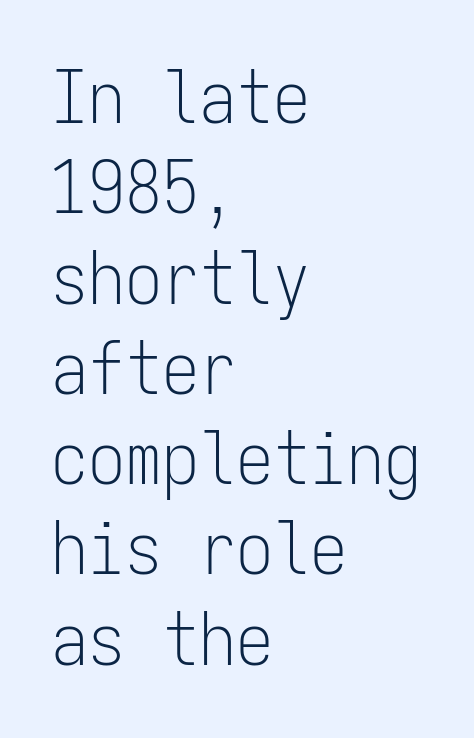
Is the letter spacing exaggerated? No — it looks like the ordinary default. The space directly below the letters is spotless. No extra ink here — the face is not bold. You could count columns in this text — the font is strictly monospaced. Letterform terminals end flat and unadorned throughout the passage. You can tell it's not italic because the verticals are truly vertical.
